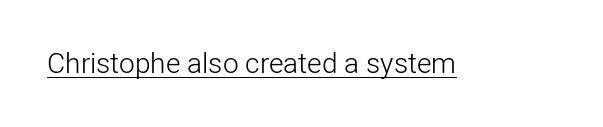
{"serif": "no", "italic": "no", "bold": "no", "weight": "light", "width": "normal", "stroke_contrast": "low", "x_height": "medium", "monospaced": "no", "underline": "yes", "letter_spacing": "normal", "letter_spacing_em": 0.0, "glyph_px": 28}
